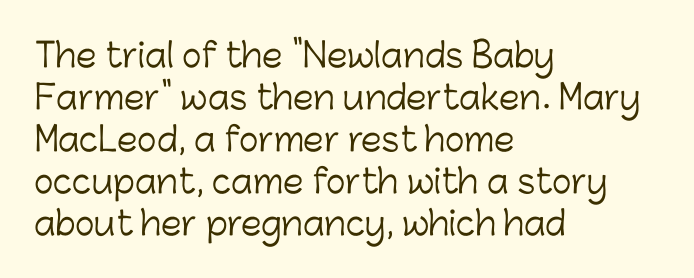
Type style note: lacks serifs. Evenly set lines give the paragraph a standard silhouette. The string is rendered with underlining switched off. Does extra space separate the letters? No, they use regular spacing. In CSS terms this would be text-align: left. Ascenders rise straight up at ninety degrees.
